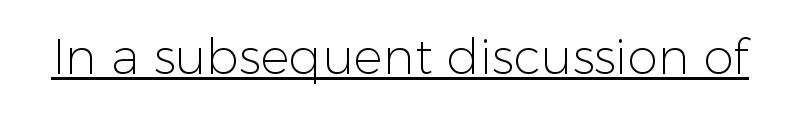
Q: Is the text bold? A: No.
Q: Is the text italic (slanted)? A: No, it is upright.
Q: Is the typeface a serif or a sans-serif typeface? A: Sans-serif.
Q: Is the text underlined? A: Yes.
Q: Is the spacing between letters normal or unusually wide? A: Normal.
Q: Width (condensed, normal, or wide)? A: Normal.
Q: Stroke contrast? A: Low.
Q: x-height? A: Medium.
Q: Monospaced? A: No.
